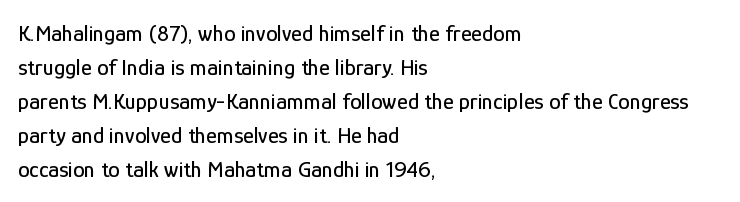
{"italic": "no", "underline": "no", "align": "left", "line_spacing": "normal", "line_spacing_ratio": 1.48, "letter_spacing": "normal", "letter_spacing_em": 0.0, "glyph_px": 23}
